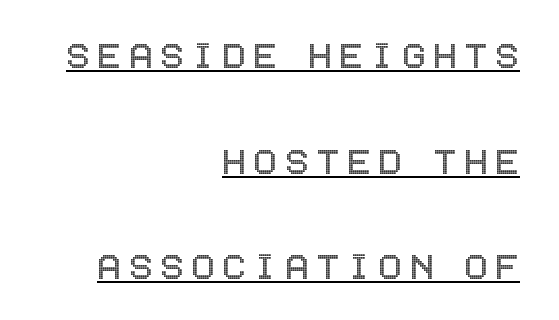
The image shows 44 px condensed type, upright; set right-aligned, loose line spacing (2.4x), underlined; a large x-height.
